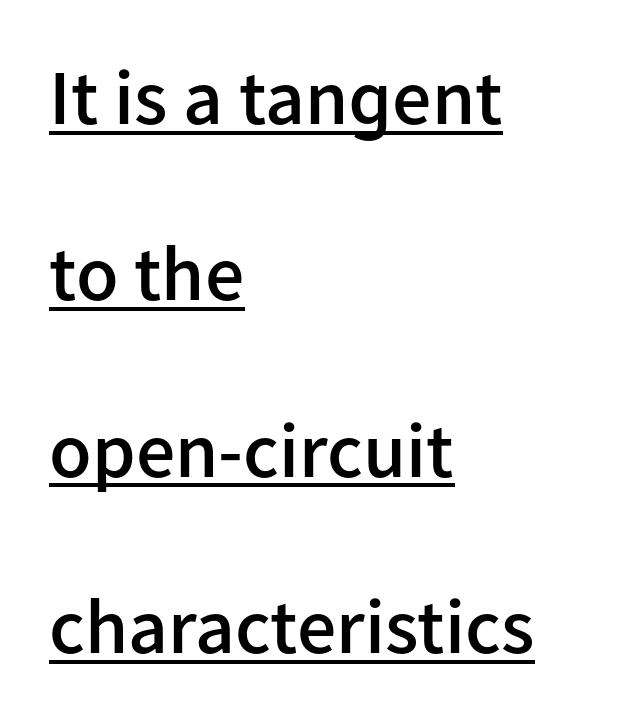
The passage shown has conventional tracking throughout. The lettering is marked with a stroke running underneath it. The face used here is proportionally spaced, like ordinary book or web type. Characters remain perfectly vertical along every line.
